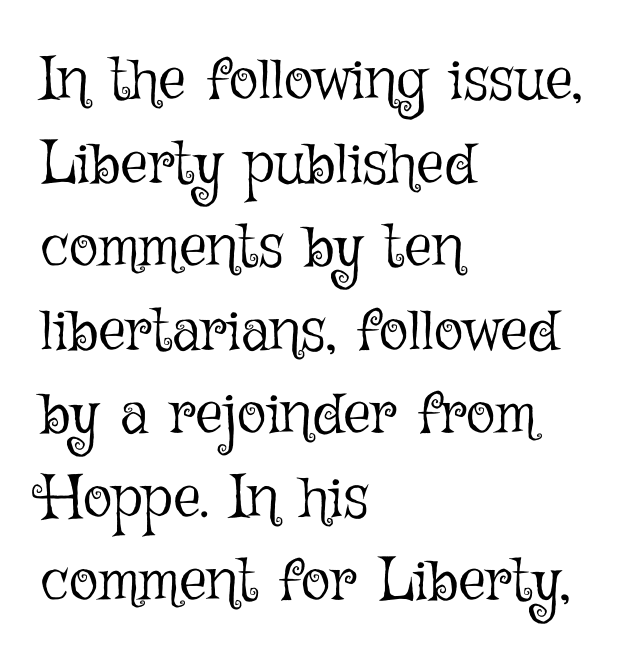
Q: Is the text bold? A: No.
Q: Is the text italic (slanted)? A: No, it is upright.
Q: Is the text underlined? A: No.
Q: How is the paragraph aligned? A: Left-aligned.
Q: Is the spacing between letters normal or unusually wide? A: Normal.
Q: Is the spacing between lines tight, normal or loose? A: Normal.
Q: Width (condensed, normal, or wide)? A: Normal.
Q: Stroke contrast? A: Low.
Q: x-height? A: Medium.
Q: Monospaced? A: No.
